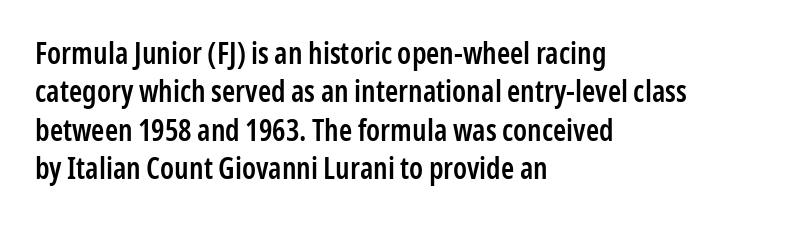
The image shows 30 px semibold, condensed sans-serif type, upright; set left-aligned, normal line spacing (1.28x), normal letter spacing, not underlined; low stroke contrast and a medium x-height.
